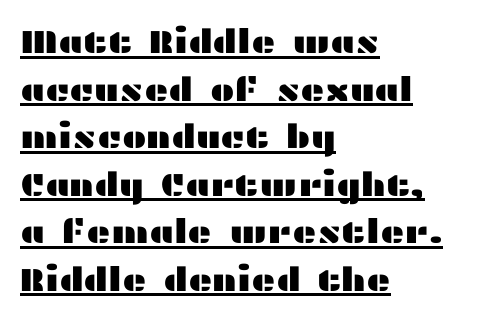
No feet cap the strokes, marking this as sans-serif type. How are the letters spaced? Ordinarily, with no added tracking. Leftover space on each line is placed entirely after the last word. You can see a thin bar hugging the bottom of the glyphs. Baseline-to-baseline distance is the conventional proportion of letter height. The letters advance in unequal steps, a hallmark of proportional type.
